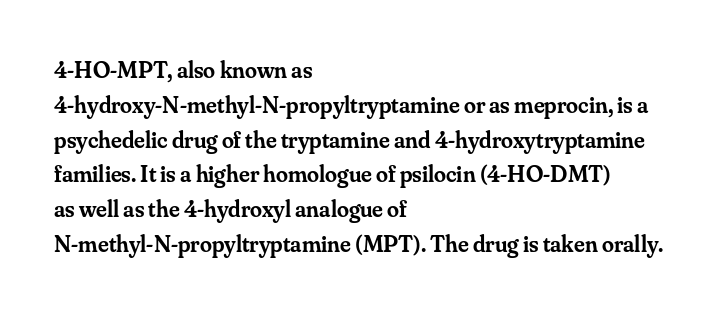
{"italic": "no", "bold": "semi", "underline": "no", "align": "left", "line_spacing": "normal", "line_spacing_ratio": 1.45, "letter_spacing": "normal", "letter_spacing_em": 0.0, "glyph_px": 24}
